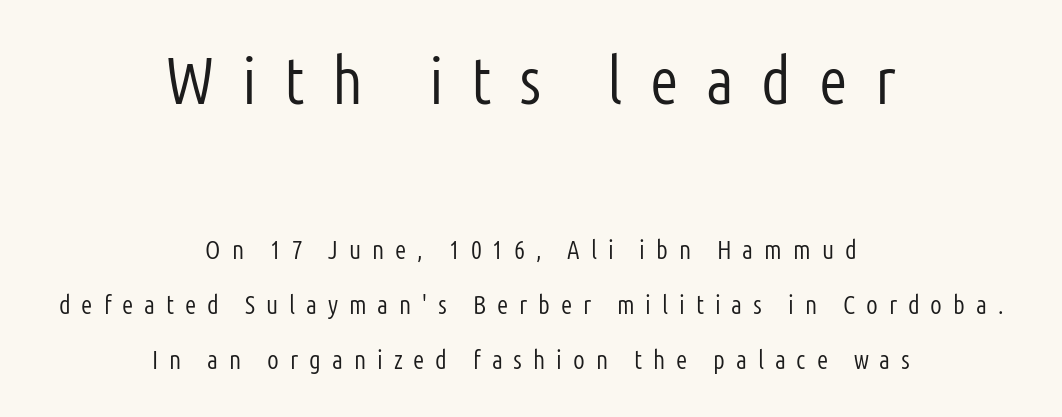
Q: Is the text bold? A: No.
Q: Is the text italic (slanted)? A: No, it is upright.
Q: Is the typeface a serif or a sans-serif typeface? A: Sans-serif.
Q: Is the text underlined? A: No.
Q: How is the paragraph aligned? A: Centered.
Q: Is the spacing between letters normal or unusually wide? A: Unusually wide.
Q: Is the spacing between lines tight, normal or loose? A: Loose.
Q: Which block of text is set in a larger size, the first (top) or the second (bottom)? A: The first (top) one.
Q: Width (condensed, normal, or wide)? A: Condensed.
Q: Stroke contrast? A: Low.
Q: x-height? A: Medium.
Q: Monospaced? A: No.
